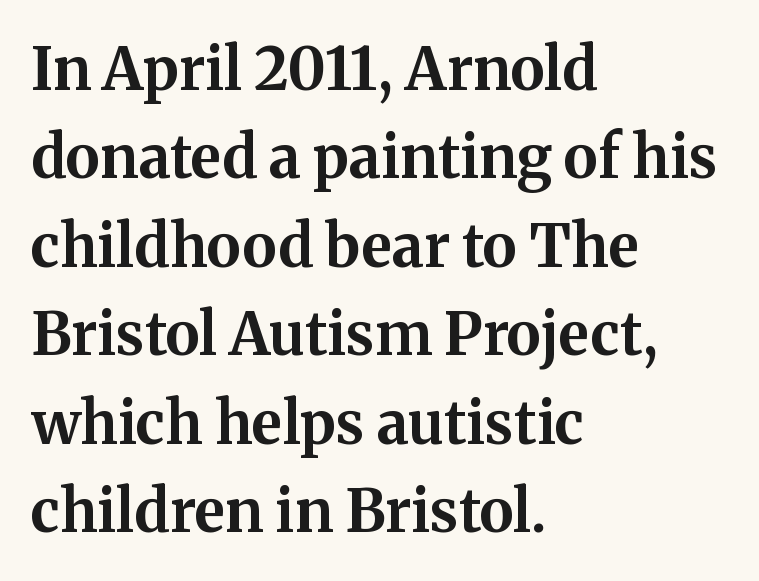
The image shows 59 px bold serif type, upright; set left-aligned, normal line spacing (1.5x), normal letter spacing, not underlined; medium stroke contrast and a medium x-height.
